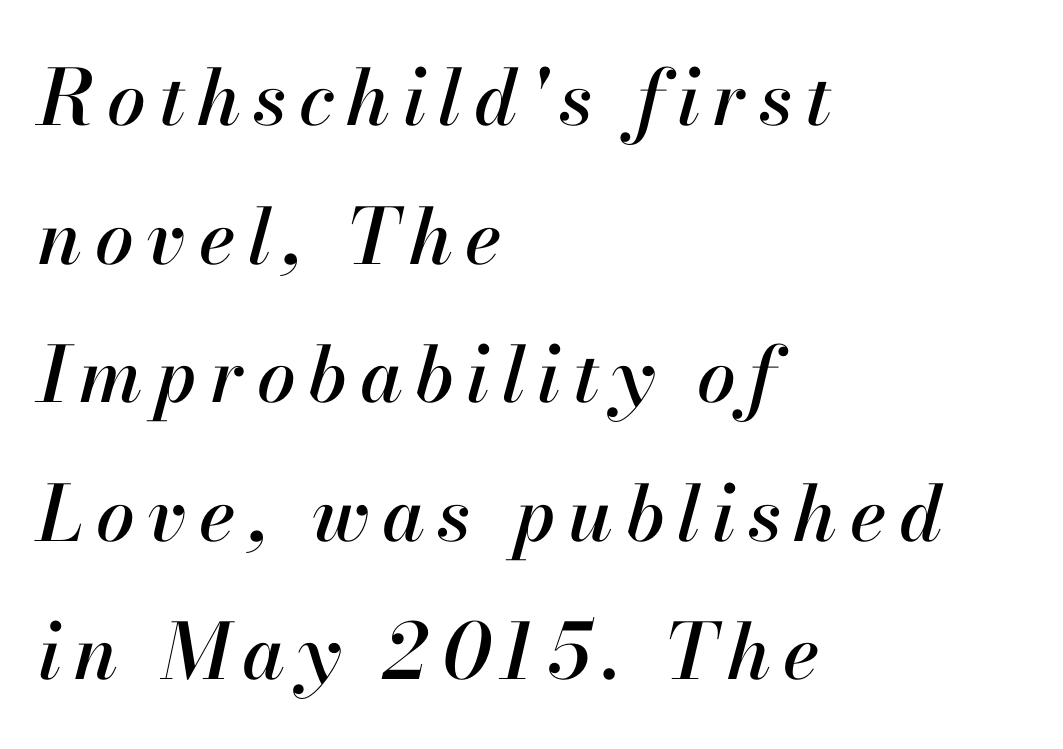
The image shows 77 px text type, italic (leaning right); set left-aligned, line spacing 1.8x, not underlined; high stroke contrast and a small x-height.
